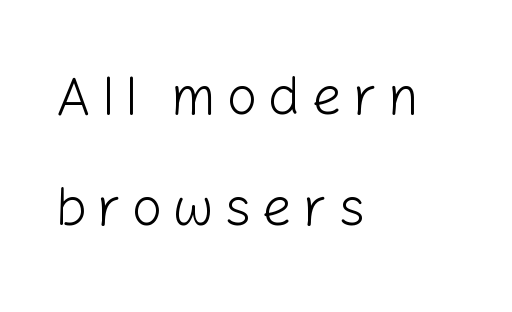
Check under the words: just untouched page. In terms of posture, this sample is upright. The paragraph shown leans on its left margin. Think of a printed novel: that variable character pitch is what you see here. These lines stand farther apart than default settings would place them. This sample uses a sans-serif face.
